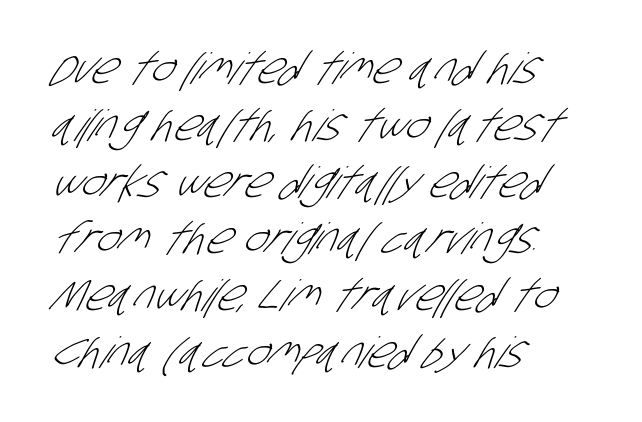
The image shows 43 px light, condensed sans-serif type; set left-aligned, normal line spacing (1.32x), normal letter spacing, not underlined; low stroke contrast and a large x-height.
